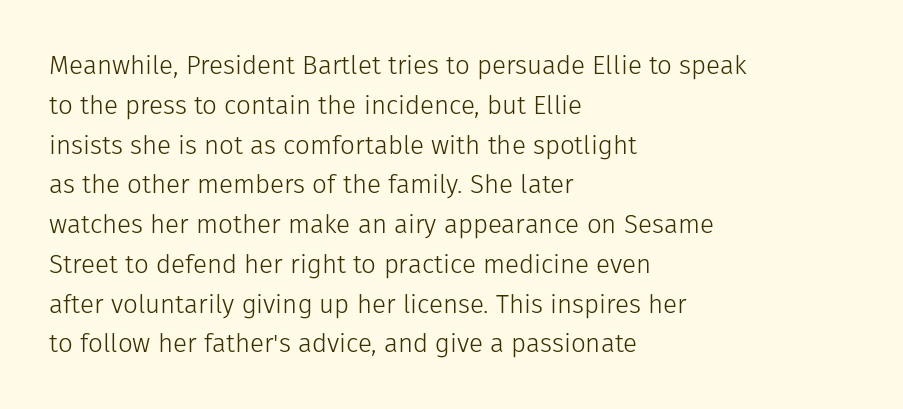
{"italic": "no", "bold": "no", "underline": "no", "align": "left", "line_spacing": "normal", "line_spacing_ratio": 1.53, "letter_spacing": "normal", "letter_spacing_em": 0.0, "glyph_px": 26}
